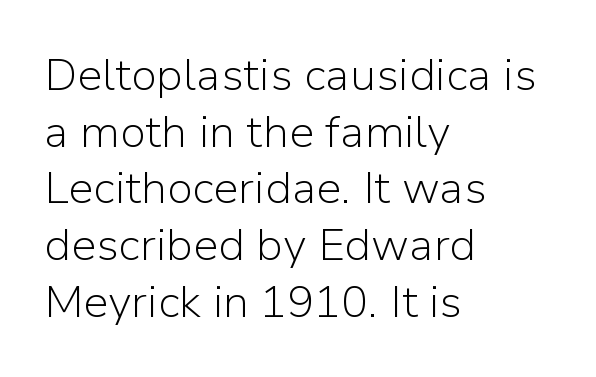
{"serif": "no", "italic": "no", "bold": "no", "weight": "light", "width": "normal", "stroke_contrast": "low", "x_height": "medium", "monospaced": "no", "underline": "no", "align": "left", "line_spacing": "normal", "line_spacing_ratio": 1.26, "letter_spacing": "normal", "letter_spacing_em": 0.0, "glyph_px": 45}
